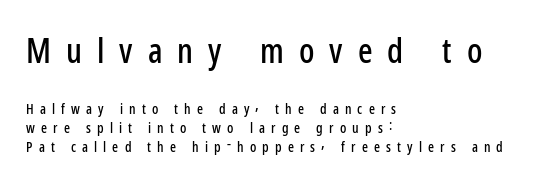
Q: Is the text italic (slanted)? A: No, it is upright.
Q: Is the typeface a serif or a sans-serif typeface? A: Sans-serif.
Q: Is the text underlined? A: No.
Q: How is the paragraph aligned? A: Left-aligned.
Q: Is the spacing between letters normal or unusually wide? A: Unusually wide.
Q: Is the spacing between lines tight, normal or loose? A: Normal.
Q: Which block of text is set in a larger size, the first (top) or the second (bottom)? A: The first (top) one.
Q: Width (condensed, normal, or wide)? A: Condensed.
Q: Stroke contrast? A: Low.
Q: x-height? A: Medium.
Q: Monospaced? A: No.
